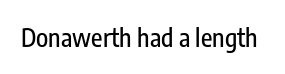
Q: Is the text italic (slanted)? A: No, it is upright.
Q: Is the text underlined? A: No.
Q: Is the spacing between letters normal or unusually wide? A: Normal.
